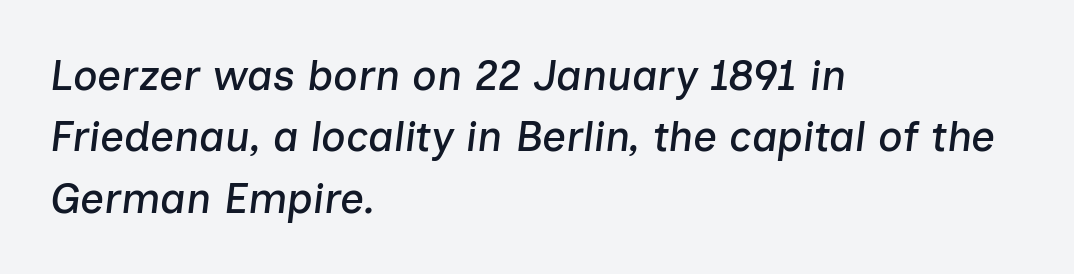
{"italic": "yes", "lean": "right", "slant_degrees": 7, "width": "normal", "stroke_contrast": "low", "x_height": "medium", "monospaced": "no", "underline": "no", "align": "left", "line_spacing": "normal", "line_spacing_ratio": 1.46, "letter_spacing": "normal", "letter_spacing_em": 0.0, "glyph_px": 42}
